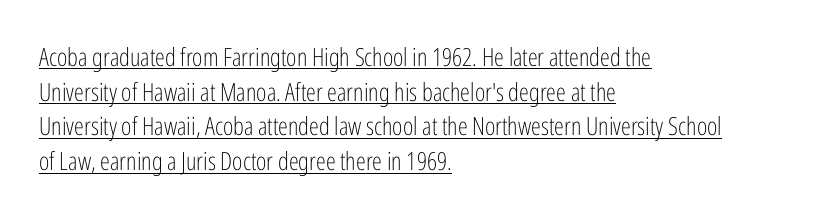
The image shows 25 px text type, upright; set left-aligned, normal line spacing (1.39x), normal letter spacing, underlined.
